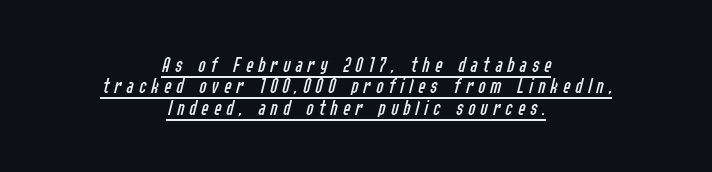
{"italic": "yes", "lean": "right", "slant_degrees": 14, "bold": "no", "underline": "yes", "align": "center", "line_spacing": "tight", "line_spacing_ratio": 0.97, "letter_spacing": "wide", "letter_spacing_em": 0.23, "glyph_px": 22}
